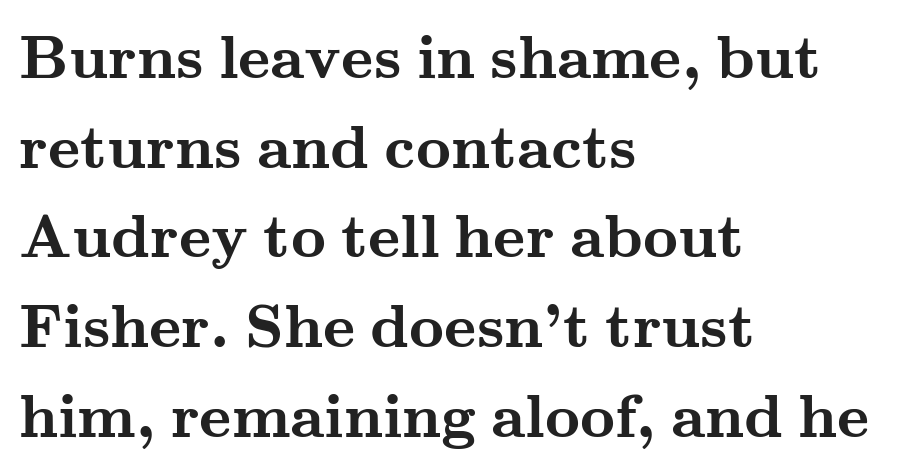
The image shows 61 px semibold, wide serif type, upright; set left-aligned, normal line spacing (1.47x), normal letter spacing, not underlined; medium stroke contrast and a small x-height.
